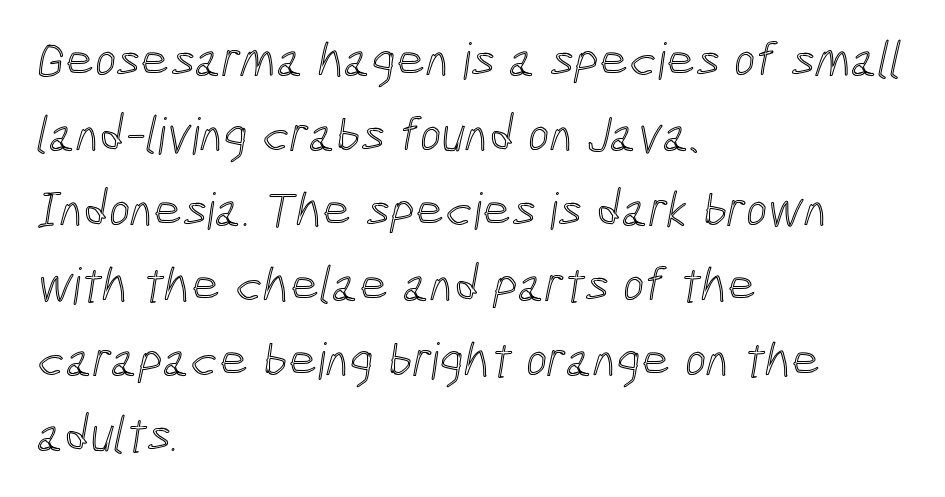
Q: Is the text underlined? A: No.
Q: How is the paragraph aligned? A: Left-aligned.
Q: Is the spacing between letters normal or unusually wide? A: Normal.
Q: Is the spacing between lines tight, normal or loose? A: Normal.
Q: Width (condensed, normal, or wide)? A: Condensed.
Q: x-height? A: Medium.
Q: Monospaced? A: No.
